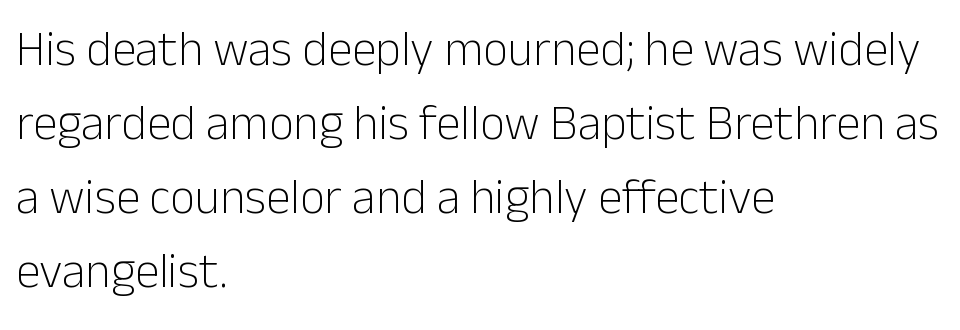
Q: Is the text bold? A: No.
Q: Is the text italic (slanted)? A: No, it is upright.
Q: Is the typeface a serif or a sans-serif typeface? A: Sans-serif.
Q: Is the text underlined? A: No.
Q: How is the paragraph aligned? A: Left-aligned.
Q: Is the spacing between letters normal or unusually wide? A: Normal.
Q: Is the spacing between lines tight, normal or loose? A: Normal.
Q: Width (condensed, normal, or wide)? A: Normal.
Q: Stroke contrast? A: Low.
Q: x-height? A: Medium.
Q: Monospaced? A: No.
